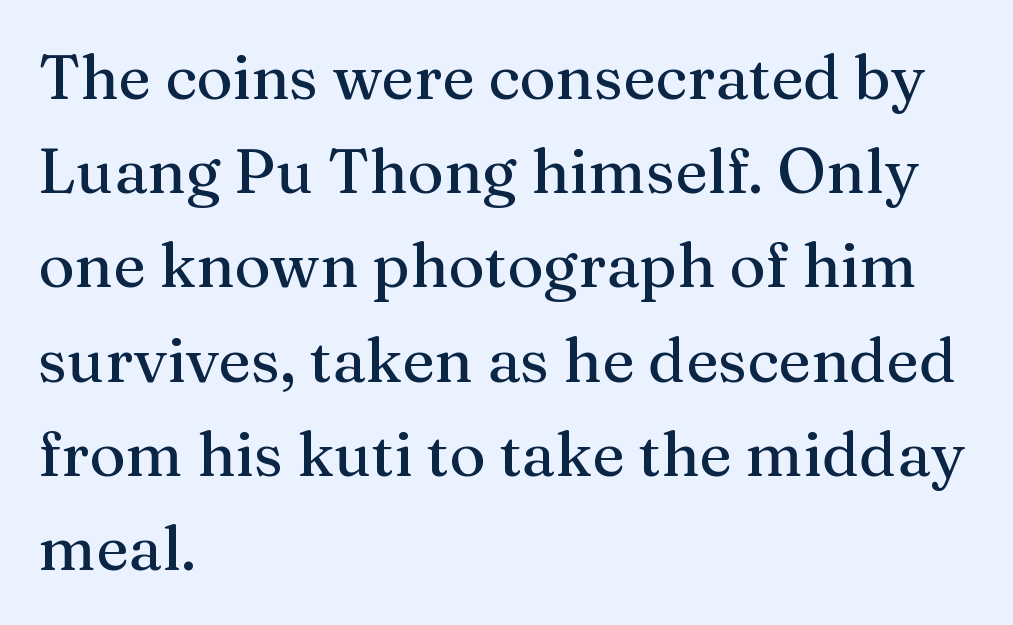
The image shows 62 px serif type, upright; set left-aligned, normal line spacing (1.52x), normal letter spacing, not underlined; medium stroke contrast and a medium x-height.
